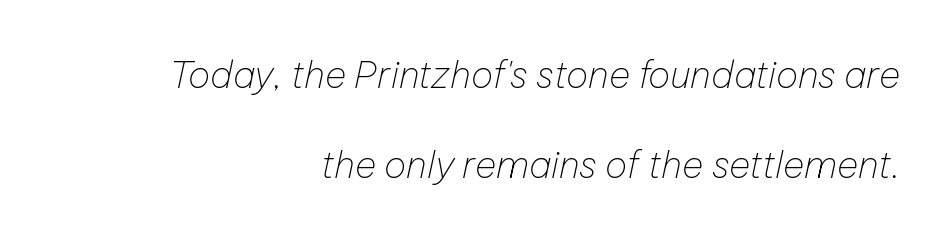
Q: Is the text bold? A: No.
Q: Is the text italic (slanted)? A: Yes, it leans right by about 12 degrees.
Q: Is the text underlined? A: No.
Q: How is the paragraph aligned? A: Right-aligned.
Q: Is the spacing between letters normal or unusually wide? A: Normal.
Q: Is the spacing between lines tight, normal or loose? A: Loose.
Q: Width (condensed, normal, or wide)? A: Normal.
Q: Stroke contrast? A: Low.
Q: x-height? A: Medium.
Q: Monospaced? A: No.
